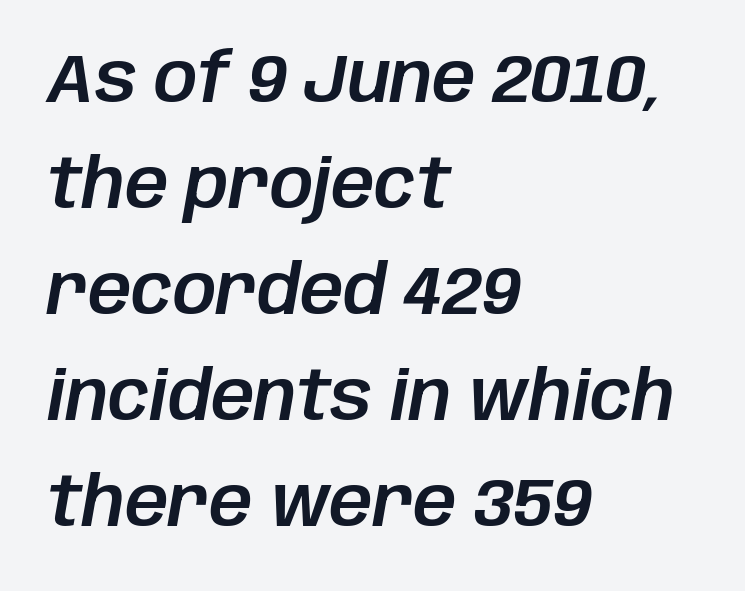
{"italic": "yes", "lean": "right", "slant_degrees": 10, "width": "normal", "stroke_contrast": "low", "x_height": "large", "monospaced": "no", "underline": "no", "align": "left", "line_spacing": "normal", "line_spacing_ratio": 1.56, "letter_spacing": "normal", "letter_spacing_em": 0.0, "glyph_px": 68}
